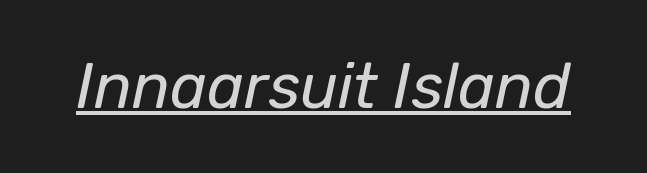
Nothing unusual about the tracking: characters are spaced as the font intends. Caption: face not bold, strokes unweighted. Each letter keeps its own natural width here, so spacing adapts to shape. Beneath each row of characters lies a ruled line. Quick note: italic.
